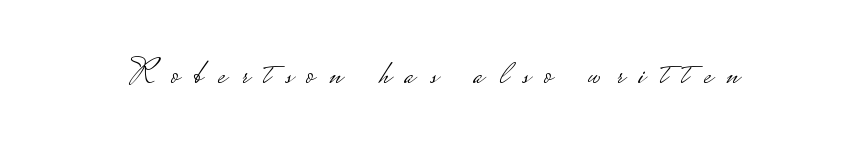
The image shows 34 px light, wide sans-serif type; set unusually wide letter spacing (+0.44 em), not underlined; low stroke contrast.
